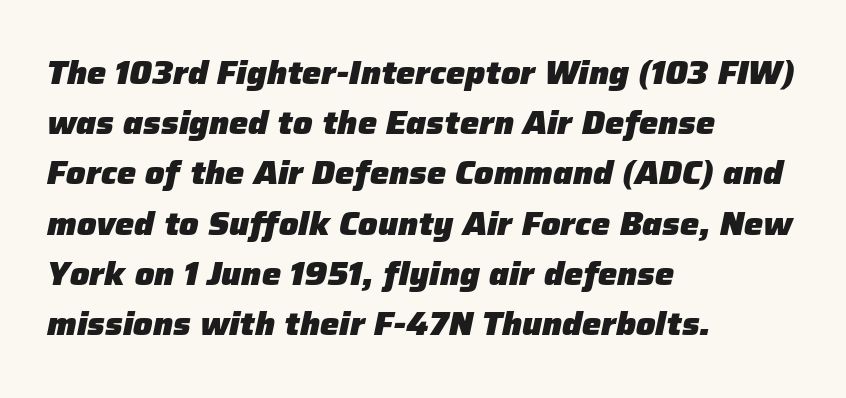
Would a proofreader flag this as italicized? Yes. Line beginnings align vertically; line endings do not. Glance below the letters and you will spot only blank space. The font is running at its bold setting. The passage shown has conventional tracking throughout.
